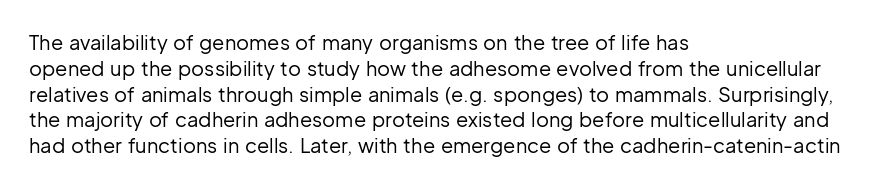
{"italic": "no", "bold": "no", "underline": "no", "align": "left", "line_spacing": "normal", "line_spacing_ratio": 1.29, "letter_spacing": "normal", "letter_spacing_em": 0.0, "glyph_px": 20}
